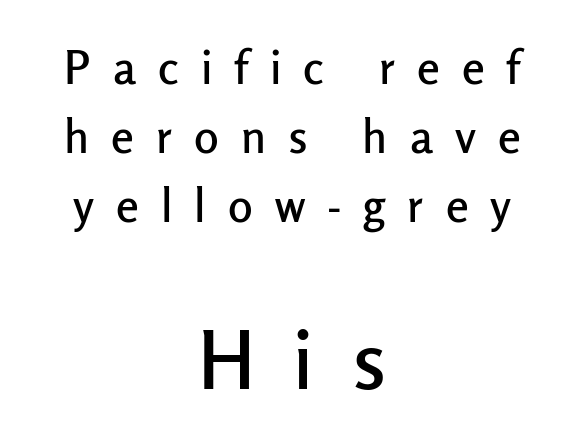
This is roman type, the default non-slanted kind. Each new line begins a customary step beneath the previous one. The font family rendered here belongs to the sans-serif group. This layout puts the modest block above and the oversized block below.
